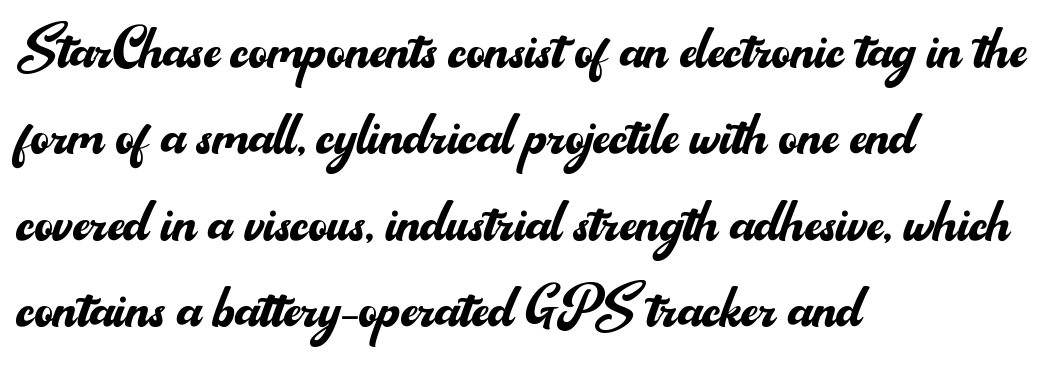
{"serif": "no", "bold": "no", "weight": "regular", "width": "normal", "stroke_contrast": "medium", "x_height": "small", "monospaced": "no", "underline": "no", "align": "left", "line_spacing_ratio": 1.2, "letter_spacing": "normal", "letter_spacing_em": 0.0, "glyph_px": 72}
